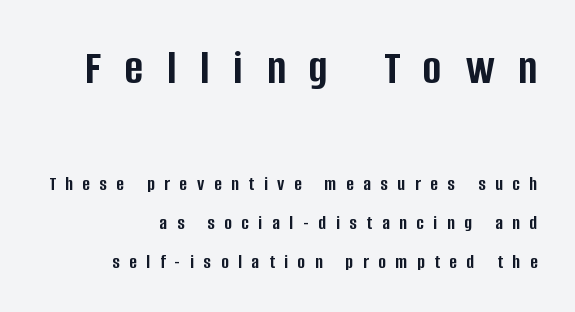
Q: Is the text bold? A: Yes.
Q: Is the text italic (slanted)? A: No, it is upright.
Q: Is the typeface a serif or a sans-serif typeface? A: Sans-serif.
Q: Is the text underlined? A: No.
Q: How is the paragraph aligned? A: Right-aligned.
Q: Is the spacing between letters normal or unusually wide? A: Unusually wide.
Q: Is the spacing between lines tight, normal or loose? A: Loose.
Q: Which block of text is set in a larger size, the first (top) or the second (bottom)? A: The first (top) one.
Q: Width (condensed, normal, or wide)? A: Condensed.
Q: Stroke contrast? A: Low.
Q: x-height? A: Large.
Q: Monospaced? A: No.
